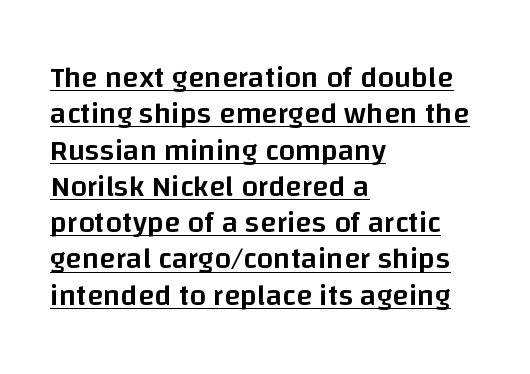
Q: Is the text bold? A: Semi-bold.
Q: Is the text italic (slanted)? A: No, it is upright.
Q: Is the typeface a serif or a sans-serif typeface? A: Sans-serif.
Q: Is the text underlined? A: Yes.
Q: How is the paragraph aligned? A: Left-aligned.
Q: Is the spacing between letters normal or unusually wide? A: Normal.
Q: Width (condensed, normal, or wide)? A: Normal.
Q: Stroke contrast? A: Low.
Q: x-height? A: Large.
Q: Monospaced? A: No.
